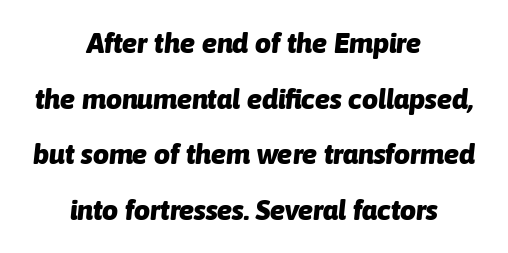
The image shows 28 px heavy type, italic (leaning right); set centered, loose line spacing (1.99x), normal letter spacing, not underlined; low stroke contrast and a medium x-height.
